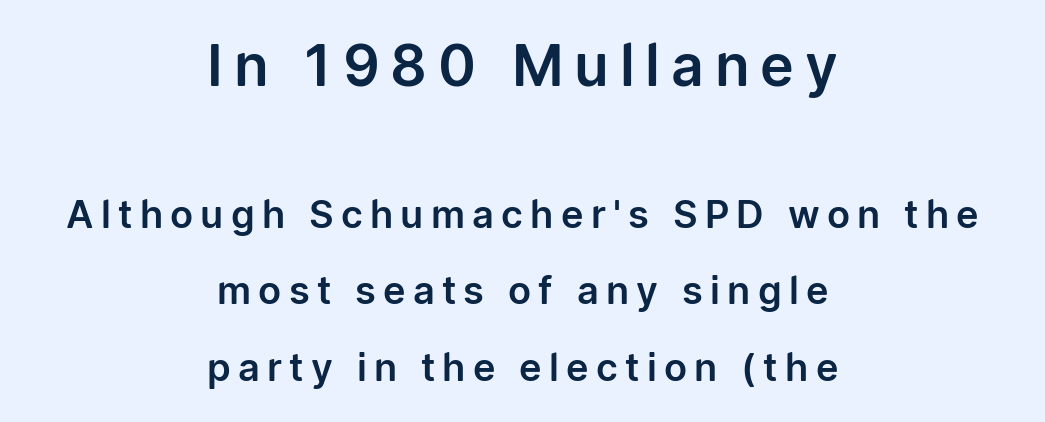
Q: Is the text italic (slanted)? A: No, it is upright.
Q: Is the typeface a serif or a sans-serif typeface? A: Sans-serif.
Q: Is the text underlined? A: No.
Q: How is the paragraph aligned? A: Centered.
Q: Is the spacing between lines tight, normal or loose? A: Loose.
Q: Which block of text is set in a larger size, the first (top) or the second (bottom)? A: The first (top) one.
Q: Width (condensed, normal, or wide)? A: Normal.
Q: Stroke contrast? A: Low.
Q: x-height? A: Medium.
Q: Monospaced? A: No.
